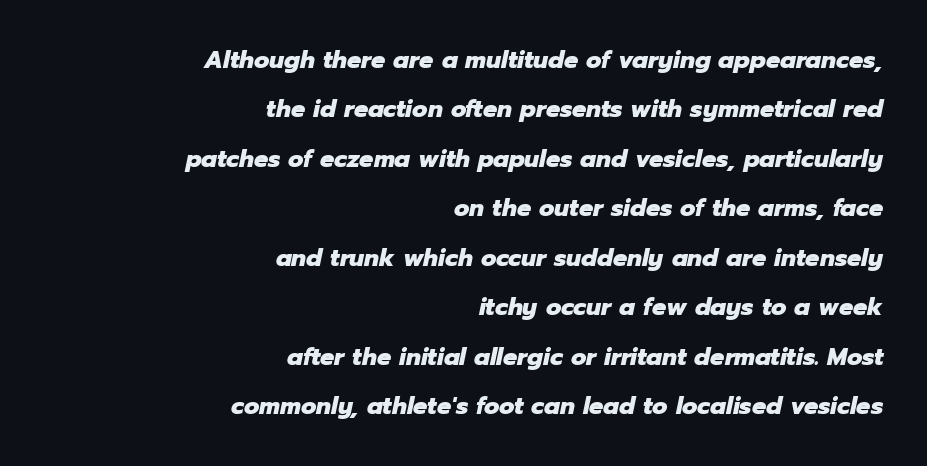
The image shows 25 px bold type, italic (leaning right); set right-aligned, loose line spacing (1.98x), normal letter spacing, not underlined.
